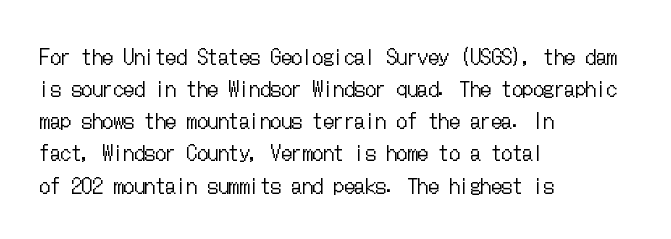
Q: Is the text bold? A: No.
Q: Is the text italic (slanted)? A: No, it is upright.
Q: Is the text underlined? A: No.
Q: How is the paragraph aligned? A: Left-aligned.
Q: Is the spacing between letters normal or unusually wide? A: Normal.
Q: Is the spacing between lines tight, normal or loose? A: Normal.
